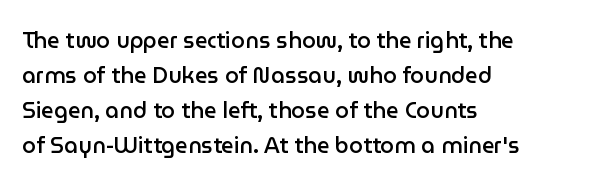
{"italic": "no", "bold": "semi", "underline": "no", "align": "left", "line_spacing": "normal", "line_spacing_ratio": 1.59, "letter_spacing": "normal", "letter_spacing_em": 0.0, "glyph_px": 22}
